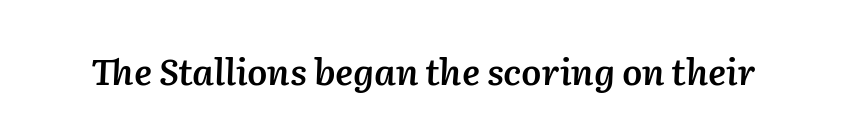
{"italic": "yes", "lean": "right", "slant_degrees": 2, "bold": "semi", "weight": "semibold", "width": "normal", "stroke_contrast": "medium", "x_height": "medium", "monospaced": "no", "underline": "no", "letter_spacing": "normal", "letter_spacing_em": 0.0, "glyph_px": 36}
